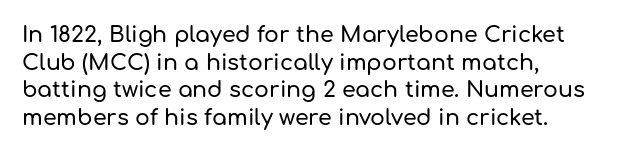
The image shows 22 px text type, upright; set left-aligned, normal line spacing (1.26x), normal letter spacing, not underlined.
